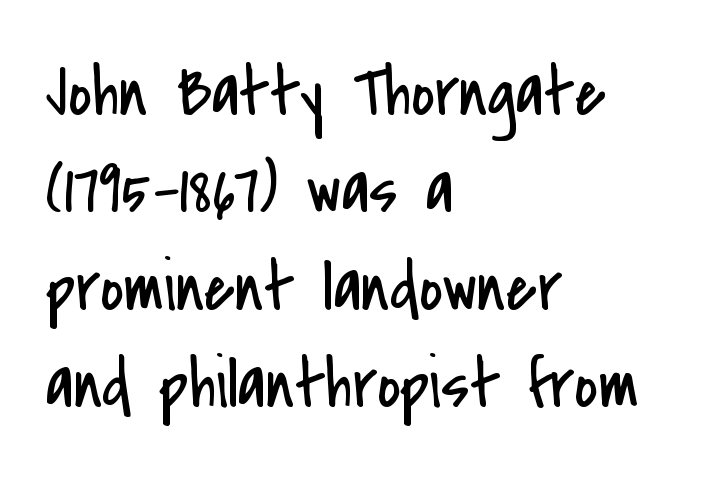
What's the leading like? Ordinary, nothing unusual. In terms of letterform style, serifs are entirely absent. Looks like regular typesetting: each glyph gets only the width it needs. Beneath every word, the page is bare. No extra tracking has been applied to these lines.
